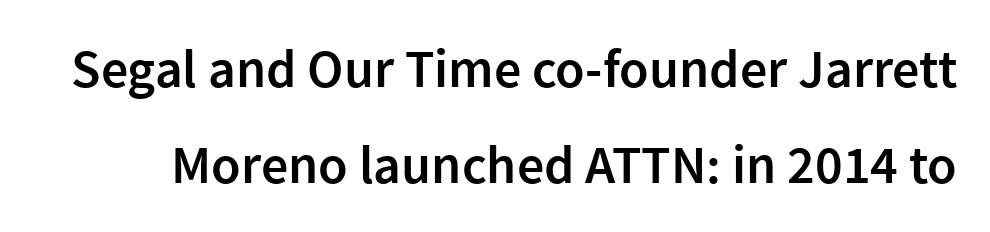
Look at the tracking — it's just the regular setting, nothing added. Is this a fixed-width face? No — the glyphs have proportional, varying widths. Are there feet on the stems? There aren't — it's a sans. Posture: vertical.
